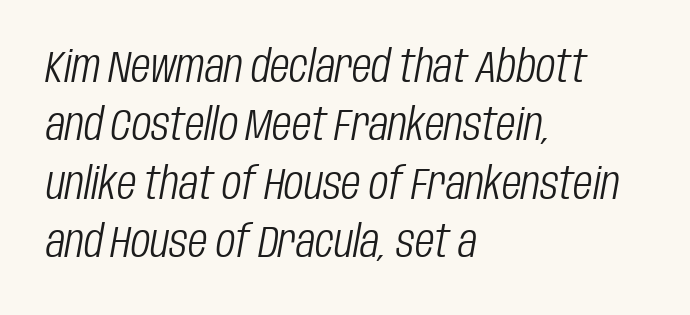
{"italic": "yes", "lean": "right", "slant_degrees": 10, "bold": "no", "weight": "light", "width": "condensed", "stroke_contrast": "low", "x_height": "large", "monospaced": "no", "underline": "no", "align": "left", "line_spacing": "normal", "line_spacing_ratio": 1.3, "letter_spacing": "normal", "letter_spacing_em": 0.0, "glyph_px": 45}
